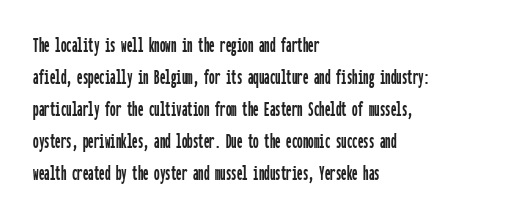
Q: Is the text italic (slanted)? A: No, it is upright.
Q: Is the text underlined? A: No.
Q: How is the paragraph aligned? A: Left-aligned.
Q: Is the spacing between letters normal or unusually wide? A: Normal.
Q: Is the spacing between lines tight, normal or loose? A: Normal.
